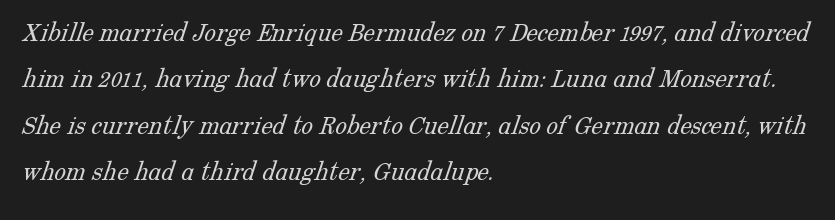
The face used here is seriffed, in the tradition of book romans. Caption: standard tracking, unaltered. Weight: regular or lighter. Character widths vary here, with narrow letters taking less room than wide ones. Is there much room between lines? A standard amount, neither cramped nor airy.
